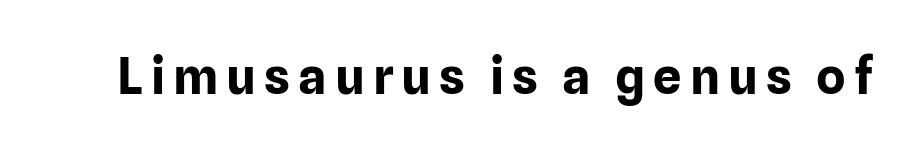
The image shows 50 px bold sans-serif type, upright; set not underlined; low stroke contrast and a medium x-height.
